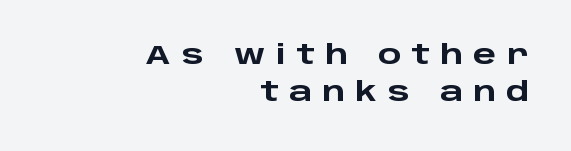
{"italic": "no", "bold": "yes", "underline": "no", "align": "right", "line_spacing": "normal", "line_spacing_ratio": 1.38, "letter_spacing": "wide", "letter_spacing_em": 0.39, "glyph_px": 27}
